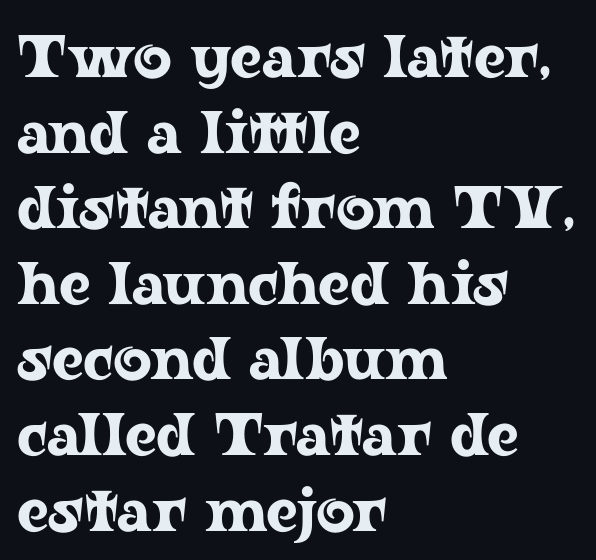
Q: Is the text italic (slanted)? A: No, it is upright.
Q: Is the typeface a serif or a sans-serif typeface? A: Serif.
Q: Is the text underlined? A: No.
Q: How is the paragraph aligned? A: Left-aligned.
Q: Is the spacing between letters normal or unusually wide? A: Normal.
Q: Is the spacing between lines tight, normal or loose? A: Normal.
Q: Width (condensed, normal, or wide)? A: Wide.
Q: Stroke contrast? A: Low.
Q: x-height? A: Medium.
Q: Monospaced? A: No.
